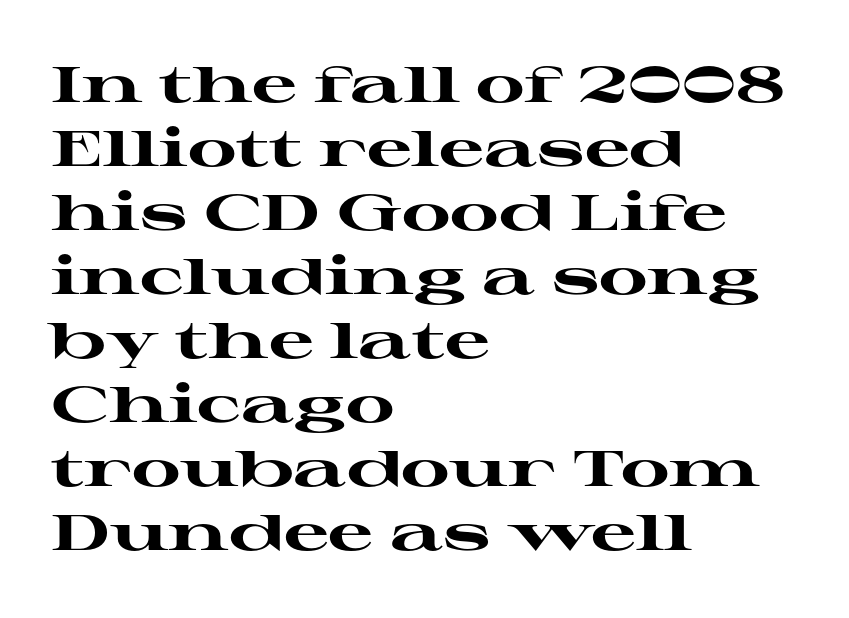
{"serif": "yes", "italic": "no", "bold": "yes", "weight": "heavy", "width": "wide", "stroke_contrast": "high", "x_height": "medium", "monospaced": "no", "underline": "no", "align": "left", "line_spacing": "normal", "line_spacing_ratio": 1.28, "letter_spacing": "normal", "letter_spacing_em": 0.0, "glyph_px": 50}
